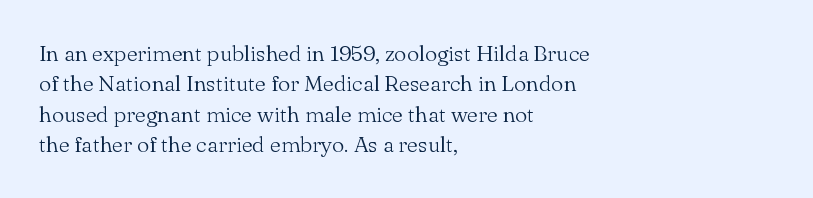
{"italic": "no", "bold": "no", "underline": "no", "align": "left", "line_spacing": "normal", "line_spacing_ratio": 1.38, "letter_spacing": "normal", "letter_spacing_em": 0.0, "glyph_px": 22}
